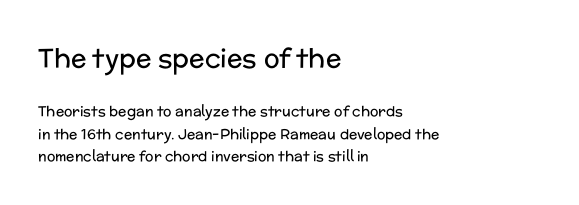
The lettering holds an erect, upright posture throughout. No chunkiness to these letters — they're not bold. Here the glyphs are tracked normally, forming tight word shapes. A bare baseline throughout the passage. The lines are quadded left.
